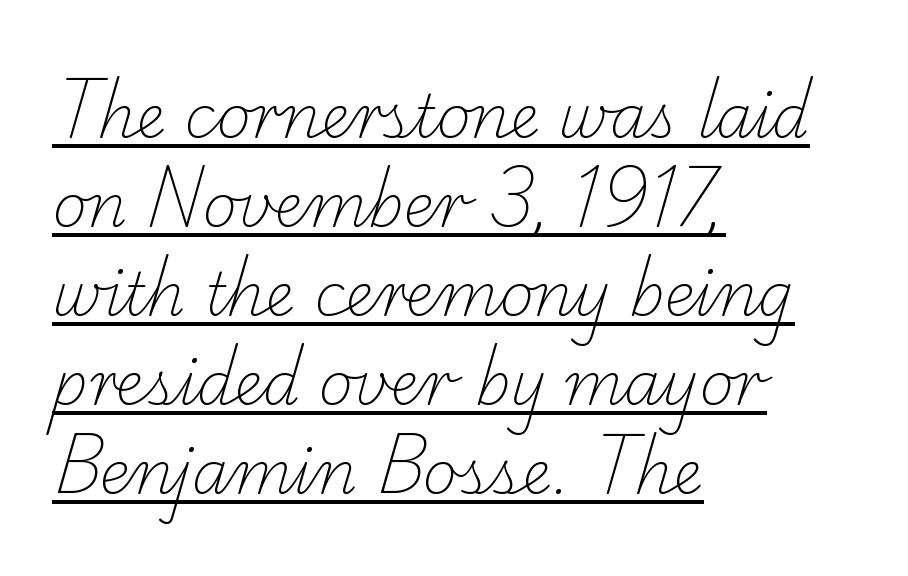
The strokes are not fattened; the text isn't bold. These lines are rendered in a variable-pitch font. Emphasis is given by a line drawn under the lettering. This sample keeps an unexceptional amount of space between lines. Compared with a centered layout, this one pins lines to the left instead.
